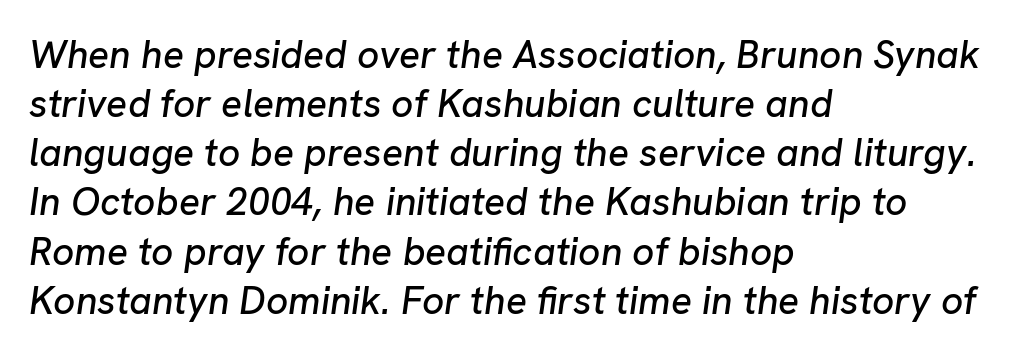
{"italic": "yes", "lean": "right", "slant_degrees": 8, "width": "normal", "stroke_contrast": "low", "x_height": "medium", "monospaced": "no", "underline": "no", "align": "left", "line_spacing": "normal", "line_spacing_ratio": 1.26, "letter_spacing": "normal", "letter_spacing_em": 0.0, "glyph_px": 39}
